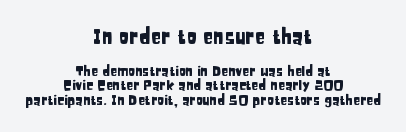
{"italic": "no", "underline": "no", "align": "center", "line_spacing": "tight", "line_spacing_ratio": 1.04, "letter_spacing": "normal", "letter_spacing_em": 0.0, "larger_block": "first", "size_ratio": 1.5, "glyph_px": 21}
